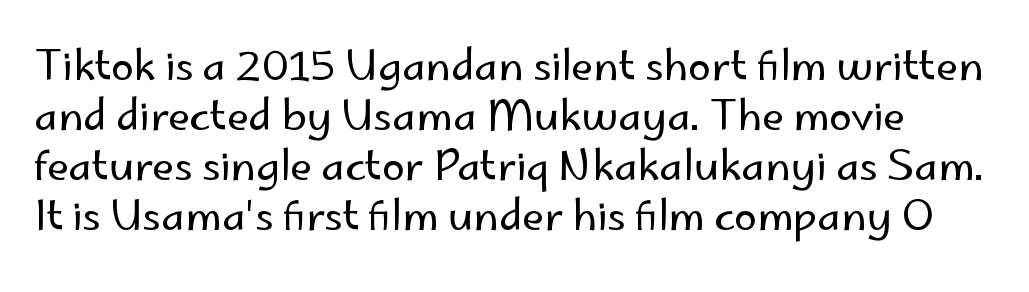
Does the lettering tilt? It doesn't — this is upright. Descenders are the only things crossing below the line. Grotesque or geometric, the face here clearly has no serifs. Bold? No — there's no thickening of the strokes. You could not count columns in this text — the font is proportionally spaced.
